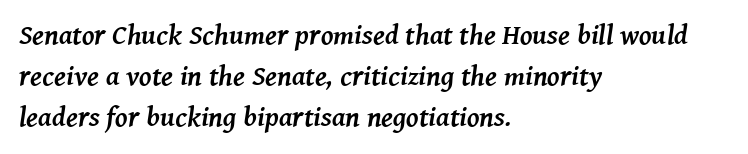
Q: Is the text bold? A: Yes.
Q: Is the text italic (slanted)? A: Yes, it leans right by about 8 degrees.
Q: Is the typeface a serif or a sans-serif typeface? A: Serif.
Q: Is the text underlined? A: No.
Q: How is the paragraph aligned? A: Left-aligned.
Q: Is the spacing between letters normal or unusually wide? A: Normal.
Q: Is the spacing between lines tight, normal or loose? A: Normal.
Q: Width (condensed, normal, or wide)? A: Normal.
Q: Stroke contrast? A: Medium.
Q: x-height? A: Medium.
Q: Monospaced? A: No.
